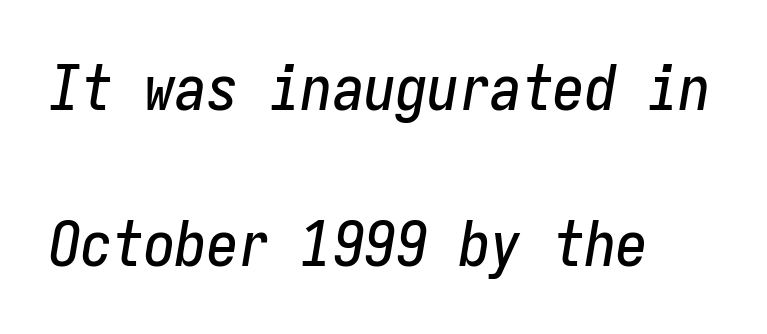
The image shows 63 px condensed type, italic (leaning right), monospaced; set left-aligned, loose line spacing (2.48x), normal letter spacing, not underlined; low stroke contrast and a medium x-height.
